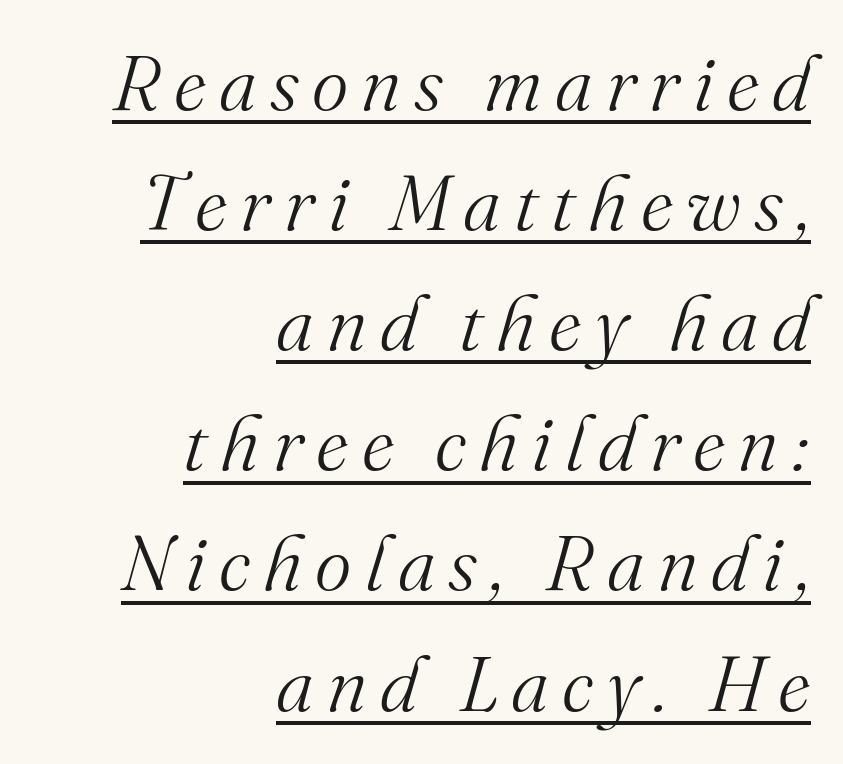
Q: Is the text bold? A: No.
Q: Is the text italic (slanted)? A: Yes, it leans right by about 16 degrees.
Q: Is the typeface a serif or a sans-serif typeface? A: Serif.
Q: Is the text underlined? A: Yes.
Q: How is the paragraph aligned? A: Right-aligned.
Q: Is the spacing between lines tight, normal or loose? A: Normal.
Q: Width (condensed, normal, or wide)? A: Normal.
Q: Stroke contrast? A: Medium.
Q: x-height? A: Small.
Q: Monospaced? A: No.
